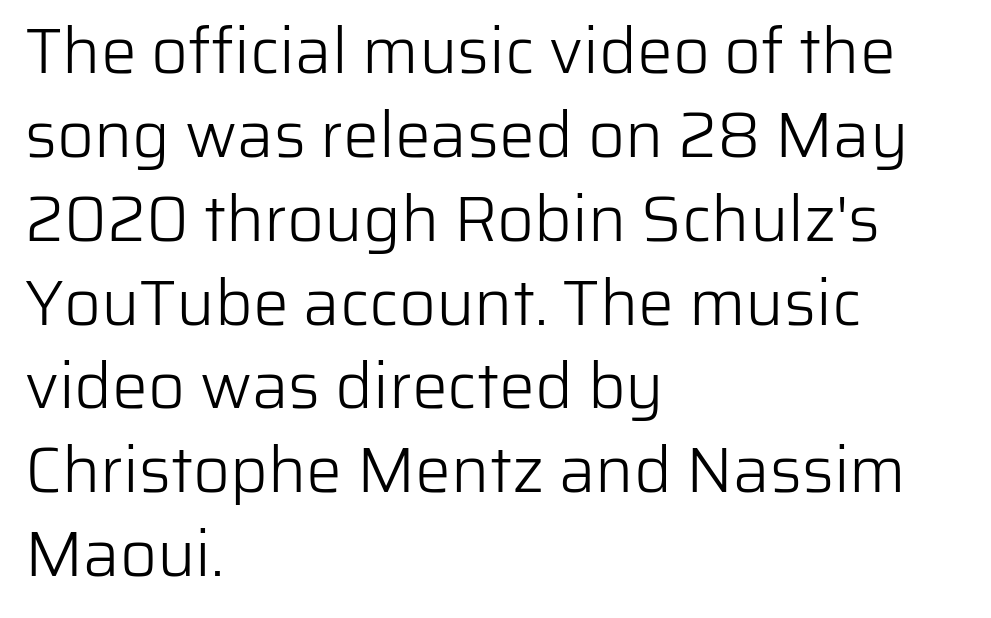
This reads as an unemphasized weight, regular at the heaviest. Beneath every word, the page is bare. Think of a printed novel: that variable character pitch is what you see here. Grotesque or geometric, the face here clearly has no serifs. In terms of letterspacing, this is plain default setting. These lines are set flush left with a ragged right edge.
